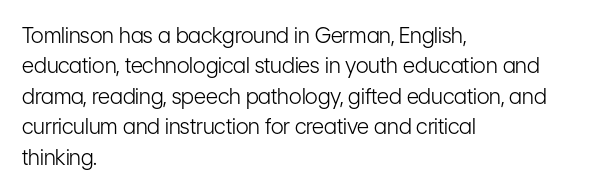
Q: Is the text bold? A: No.
Q: Is the text italic (slanted)? A: No, it is upright.
Q: Is the text underlined? A: No.
Q: How is the paragraph aligned? A: Left-aligned.
Q: Is the spacing between letters normal or unusually wide? A: Normal.
Q: Is the spacing between lines tight, normal or loose? A: Normal.
